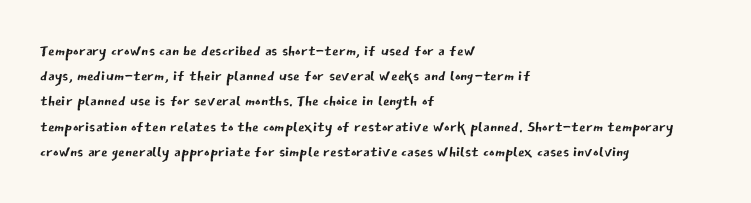
Q: Is the text bold? A: No.
Q: Is the text italic (slanted)? A: No, it is upright.
Q: Is the text underlined? A: No.
Q: How is the paragraph aligned? A: Left-aligned.
Q: Is the spacing between letters normal or unusually wide? A: Normal.
